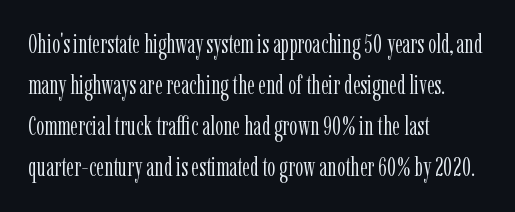
{"italic": "no", "bold": "no", "underline": "no", "align": "left", "line_spacing": "normal", "line_spacing_ratio": 1.58, "letter_spacing": "normal", "letter_spacing_em": 0.0, "glyph_px": 26}
